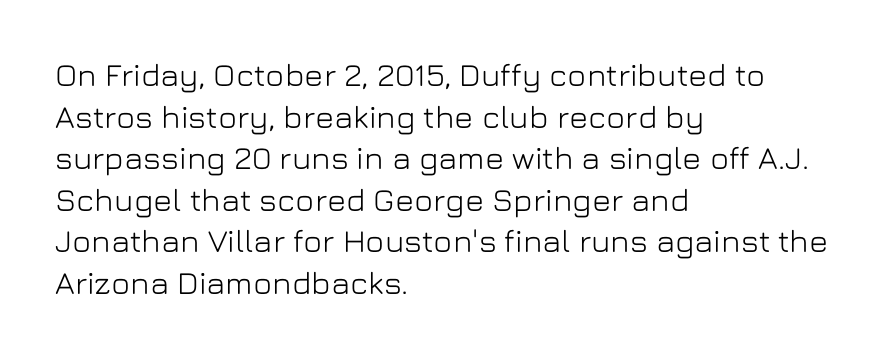
The image shows 32 px sans-serif type, upright; set left-aligned, normal line spacing (1.3x), normal letter spacing, not underlined; low stroke contrast and a medium x-height.
